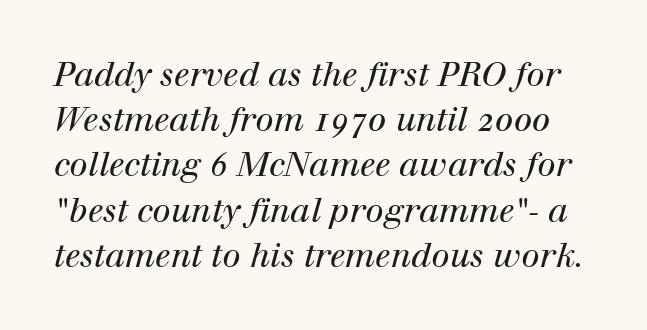
The image shows 33 px regular-weight serif type, italic (leaning right); set normal line spacing (1.37x), normal letter spacing, not underlined; high stroke contrast and a medium x-height.
